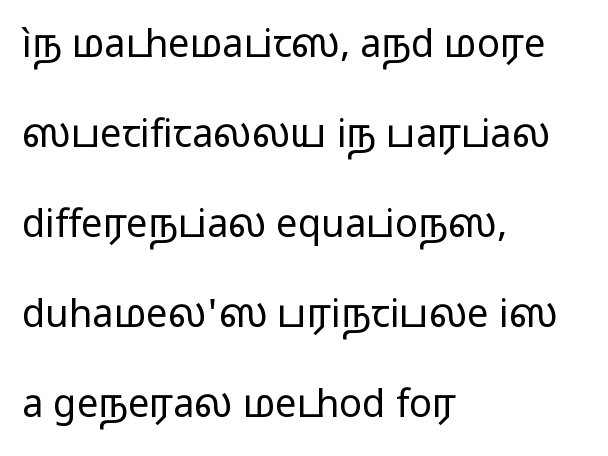
Q: Is the text bold? A: No.
Q: Is the text italic (slanted)? A: No, it is upright.
Q: Is the typeface a serif or a sans-serif typeface? A: Sans-serif.
Q: Is the text underlined? A: No.
Q: How is the paragraph aligned? A: Left-aligned.
Q: Is the spacing between letters normal or unusually wide? A: Normal.
Q: Is the spacing between lines tight, normal or loose? A: Loose.
Q: Width (condensed, normal, or wide)? A: Wide.
Q: Stroke contrast? A: Low.
Q: x-height? A: Medium.
Q: Monospaced? A: No.
